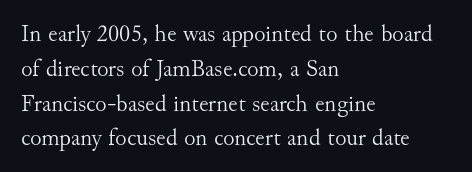
Q: Is the text bold? A: No.
Q: Is the text italic (slanted)? A: No, it is upright.
Q: Is the text underlined? A: No.
Q: How is the paragraph aligned? A: Left-aligned.
Q: Is the spacing between letters normal or unusually wide? A: Normal.
Q: Is the spacing between lines tight, normal or loose? A: Normal.
